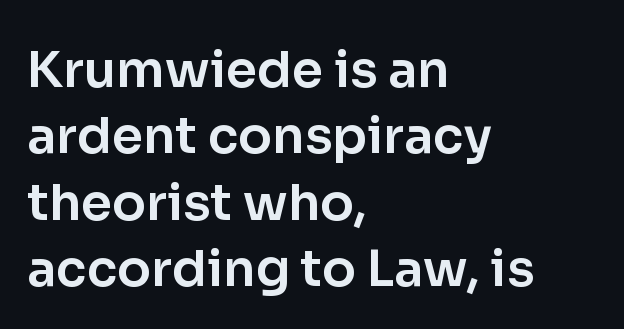
The image shows 50 px sans-serif type, upright; set left-aligned, normal line spacing (1.33x), normal letter spacing, not underlined; low stroke contrast and a medium x-height.
